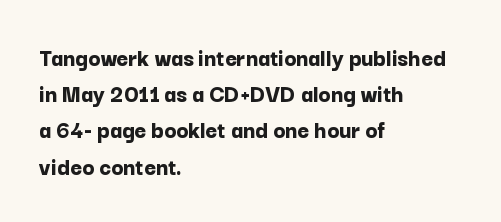
{"italic": "no", "bold": "yes", "underline": "no", "align": "left", "line_spacing": "normal", "line_spacing_ratio": 1.45, "letter_spacing": "normal", "letter_spacing_em": 0.0, "glyph_px": 25}
